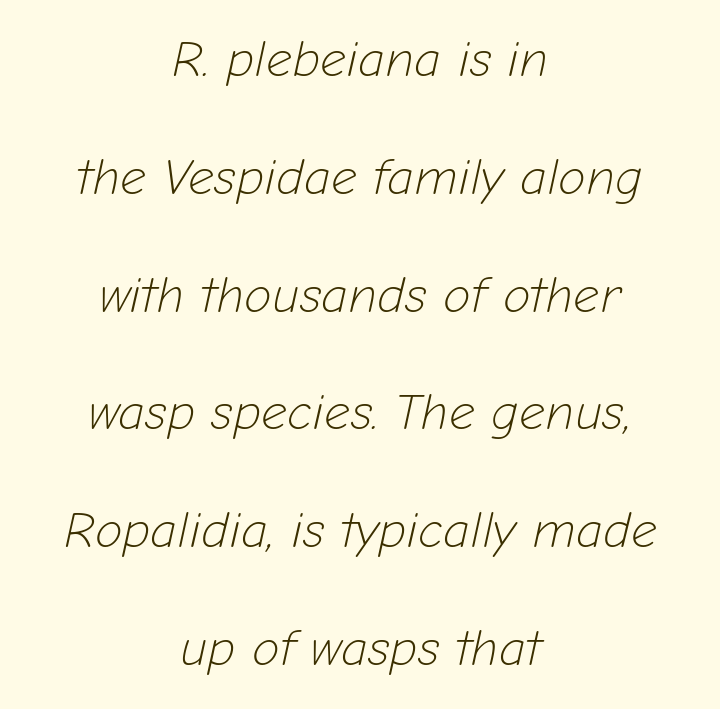
Q: Is the text bold? A: No.
Q: Is the text italic (slanted)? A: Yes, it leans right by about 12 degrees.
Q: Is the text underlined? A: No.
Q: How is the paragraph aligned? A: Centered.
Q: Is the spacing between letters normal or unusually wide? A: Normal.
Q: Is the spacing between lines tight, normal or loose? A: Loose.
Q: Width (condensed, normal, or wide)? A: Normal.
Q: Stroke contrast? A: Low.
Q: x-height? A: Medium.
Q: Monospaced? A: No.
